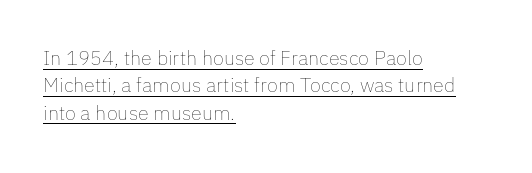
{"italic": "no", "bold": "no", "underline": "yes", "align": "left", "line_spacing": "normal", "line_spacing_ratio": 1.37, "letter_spacing": "normal", "letter_spacing_em": 0.0, "glyph_px": 20}
